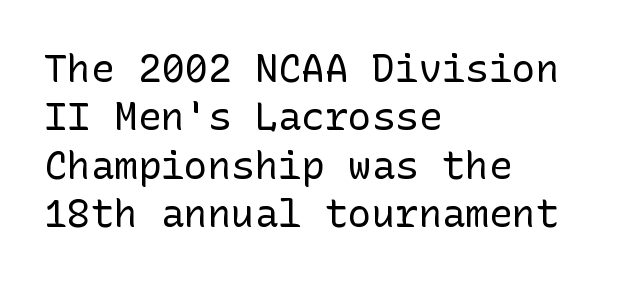
Q: Is the text bold? A: No.
Q: Is the text italic (slanted)? A: No, it is upright.
Q: Is the typeface a serif or a sans-serif typeface? A: Sans-serif.
Q: Is the text underlined? A: No.
Q: How is the paragraph aligned? A: Left-aligned.
Q: Is the spacing between letters normal or unusually wide? A: Normal.
Q: Width (condensed, normal, or wide)? A: Normal.
Q: Stroke contrast? A: Low.
Q: x-height? A: Medium.
